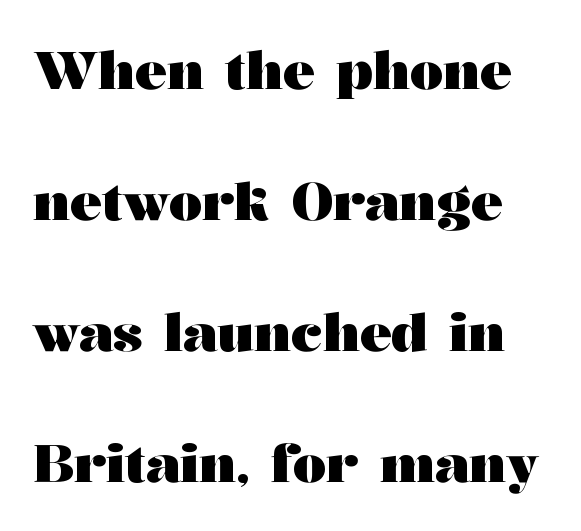
The image shows 53 px heavy, wide serif type, upright; set loose line spacing (2.47x), normal letter spacing, not underlined; medium stroke contrast and a medium x-height.
